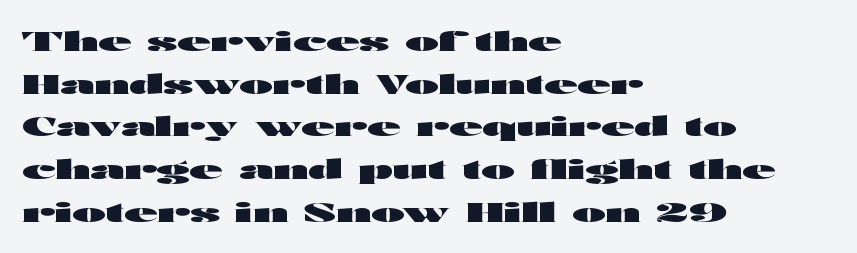
{"italic": "no", "bold": "yes", "underline": "no", "align": "left", "line_spacing": "normal", "line_spacing_ratio": 1.58, "letter_spacing": "normal", "letter_spacing_em": 0.0, "glyph_px": 27}
